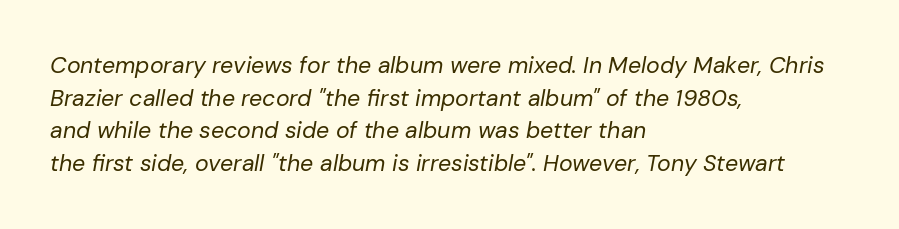
The image shows 23 px text type, italic (leaning right); set left-aligned, normal line spacing (1.42x), normal letter spacing, not underlined.
